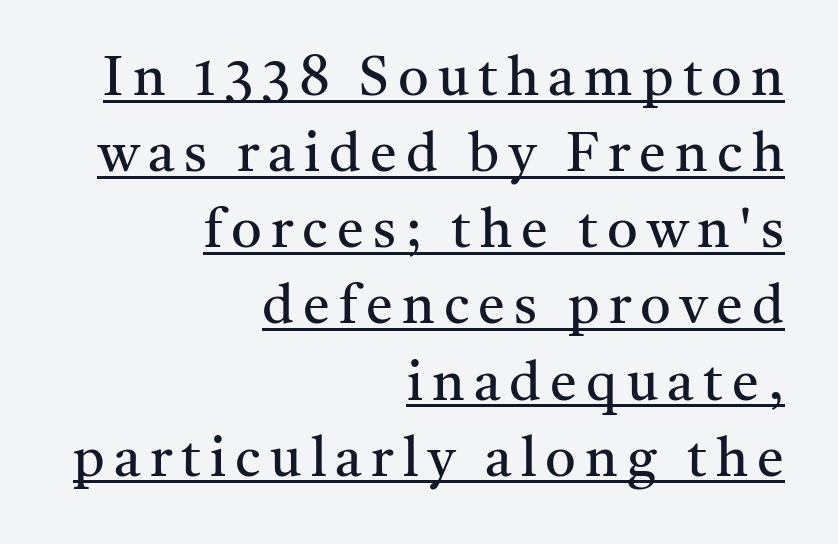
The image shows 54 px regular-weight serif type, upright; set right-aligned, normal line spacing (1.41x), underlined; medium stroke contrast and a medium x-height.
